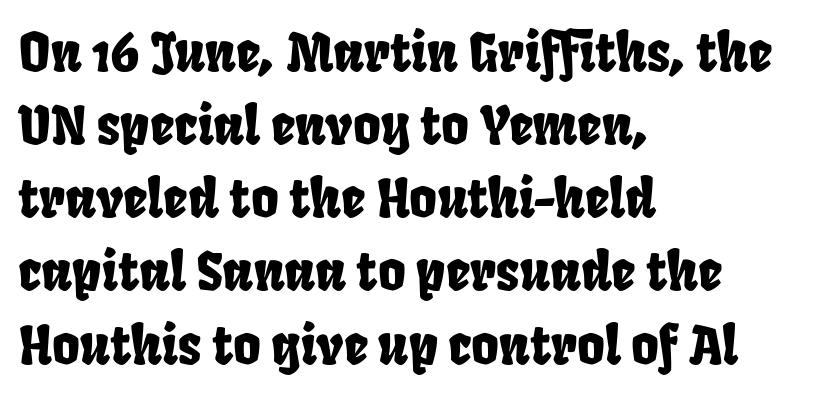
Q: Is the typeface a serif or a sans-serif typeface? A: Sans-serif.
Q: Is the text underlined? A: No.
Q: How is the paragraph aligned? A: Left-aligned.
Q: Is the spacing between letters normal or unusually wide? A: Normal.
Q: Is the spacing between lines tight, normal or loose? A: Normal.
Q: Width (condensed, normal, or wide)? A: Condensed.
Q: Stroke contrast? A: Low.
Q: x-height? A: Large.
Q: Monospaced? A: No.
